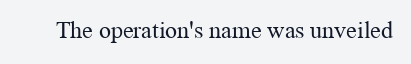
Only glyphs here, with clear space below each row. Notice how the stems are strictly vertical — no italics here. Between one letter and the next there's only the usual sliver of space. Is this a heavy cut? Hardly; it is regular or lighter.
